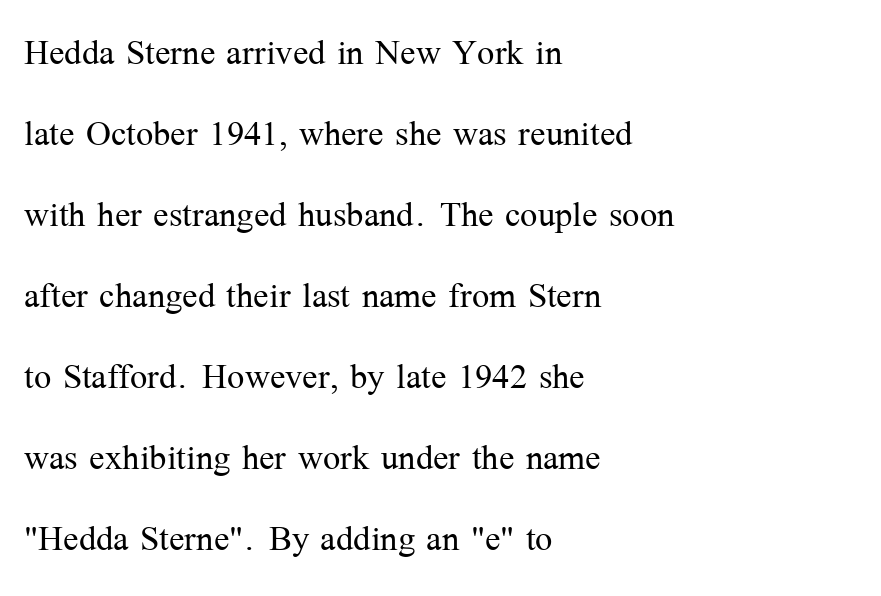
The image shows 46 px light serif type, upright; set left-aligned, line spacing 1.76x, normal letter spacing, not underlined; medium stroke contrast and a medium x-height.
